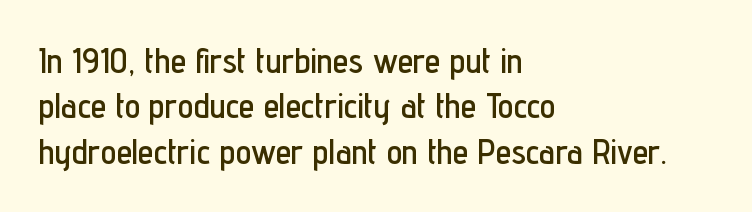
The image shows 35 px condensed sans-serif type, upright; set left-aligned, normal line spacing (1.3x), normal letter spacing, not underlined; low stroke contrast and a medium x-height.
